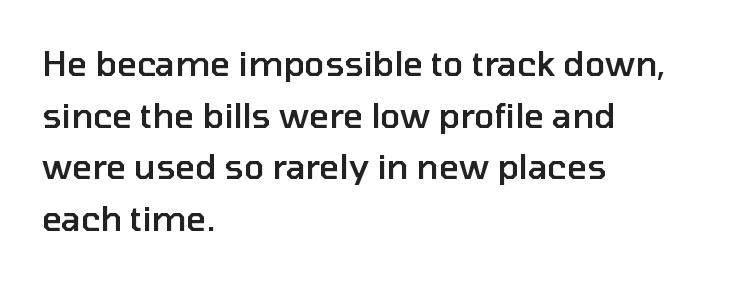
{"serif": "no", "italic": "no", "bold": "semi", "weight": "semibold", "width": "normal", "stroke_contrast": "low", "x_height": "medium", "monospaced": "no", "underline": "no", "align": "left", "line_spacing": "normal", "line_spacing_ratio": 1.52, "letter_spacing": "normal", "letter_spacing_em": 0.0, "glyph_px": 34}
